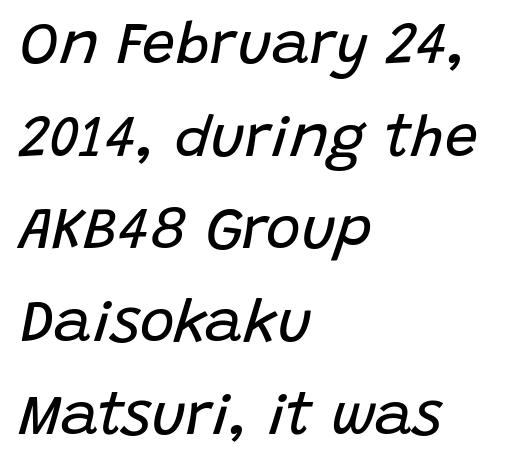
{"italic": "yes", "lean": "right", "slant_degrees": 15, "bold": "no", "weight": "regular", "width": "normal", "stroke_contrast": "low", "x_height": "large", "monospaced": "no", "underline": "no", "align": "left", "line_spacing": "normal", "line_spacing_ratio": 1.57, "letter_spacing": "normal", "letter_spacing_em": 0.0, "glyph_px": 59}
